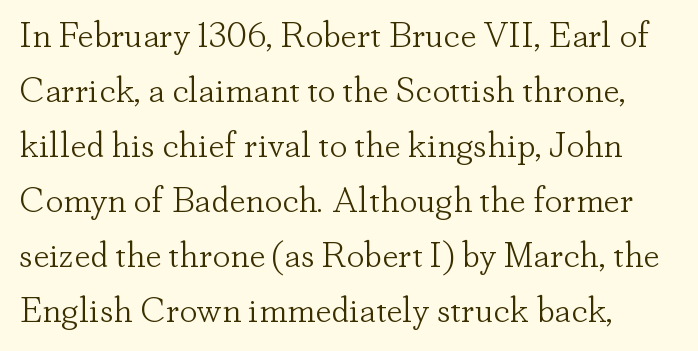
The image shows 36 px light serif type, upright; set normal line spacing (1.53x), normal letter spacing, not underlined; low stroke contrast and a small x-height.
